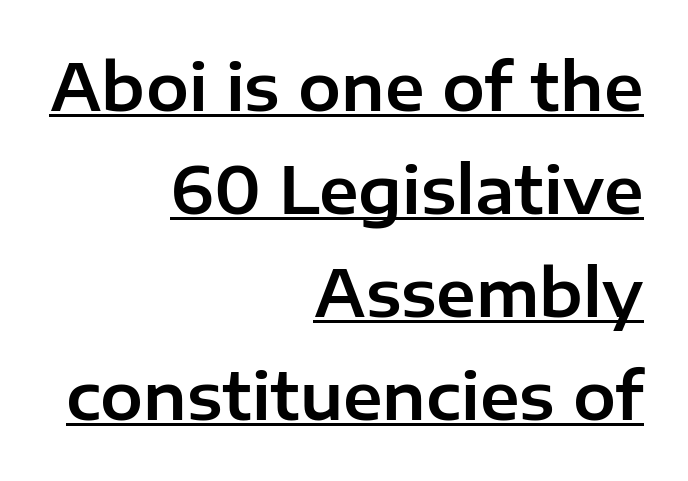
{"serif": "no", "italic": "no", "width": "normal", "stroke_contrast": "low", "x_height": "medium", "monospaced": "no", "underline": "yes", "align": "right", "line_spacing": "normal", "line_spacing_ratio": 1.61, "letter_spacing": "normal", "letter_spacing_em": 0.0, "glyph_px": 64}
